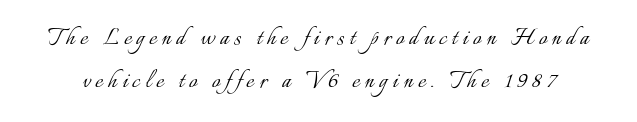
{"bold": "no", "weight": "light", "width": "normal", "stroke_contrast": "low", "x_height": "small", "monospaced": "no", "underline": "no", "line_spacing": "normal", "line_spacing_ratio": 1.49, "glyph_px": 29}
